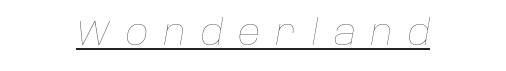
The image shows 35 px thin type, italic (leaning right); set centered, unusually wide letter spacing (+0.44 em), underlined; low stroke contrast and a large x-height.
